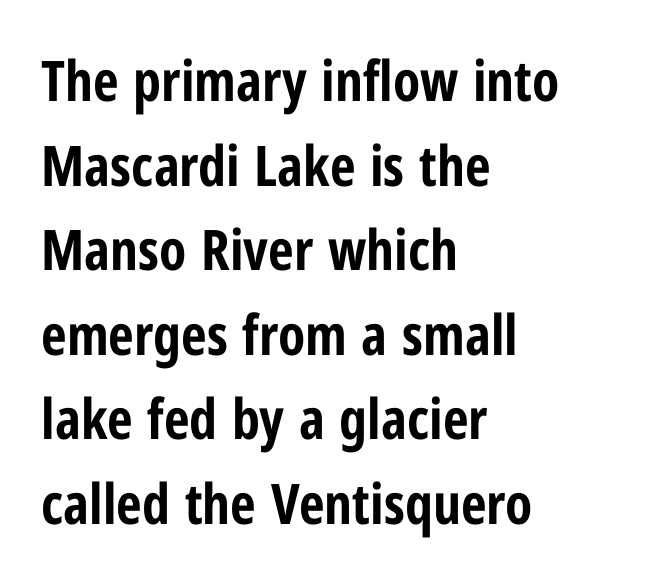
{"serif": "no", "italic": "no", "bold": "yes", "weight": "bold", "width": "condensed", "stroke_contrast": "low", "x_height": "medium", "monospaced": "no", "underline": "no", "align": "left", "line_spacing": "normal", "line_spacing_ratio": 1.51, "letter_spacing": "normal", "letter_spacing_em": 0.0, "glyph_px": 56}
